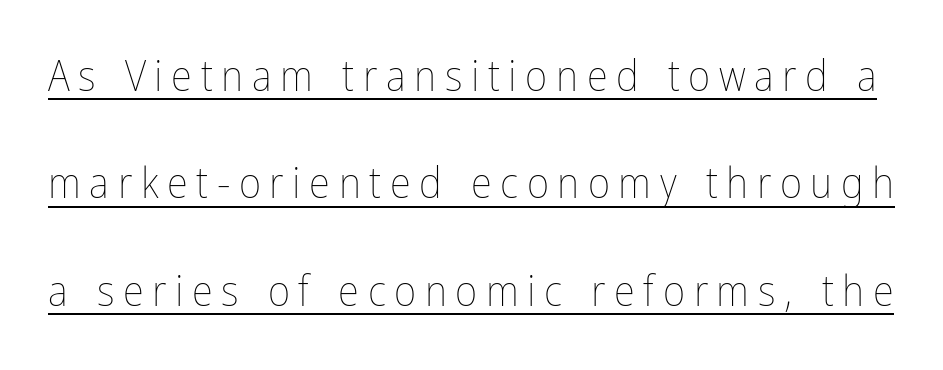
{"italic": "no", "bold": "no", "weight": "thin", "width": "condensed", "stroke_contrast": "low", "x_height": "medium", "monospaced": "no", "underline": "yes", "line_spacing": "loose", "line_spacing_ratio": 2.5, "letter_spacing": "wide", "letter_spacing_em": 0.2, "glyph_px": 43}
